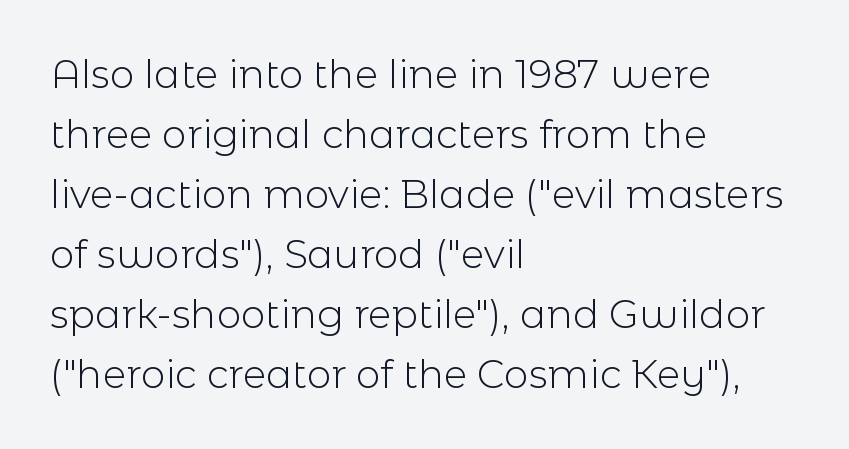
The image shows 39 px light sans-serif type, upright; set left-aligned, normal line spacing (1.54x), normal letter spacing, not underlined; a medium x-height.
